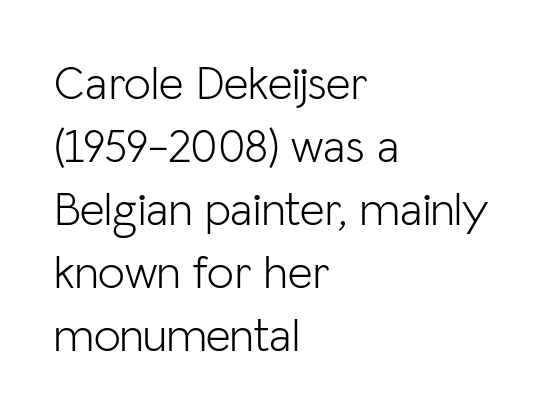
Q: Is the text bold? A: No.
Q: Is the text italic (slanted)? A: No, it is upright.
Q: Is the typeface a serif or a sans-serif typeface? A: Sans-serif.
Q: Is the text underlined? A: No.
Q: How is the paragraph aligned? A: Left-aligned.
Q: Is the spacing between letters normal or unusually wide? A: Normal.
Q: Is the spacing between lines tight, normal or loose? A: Normal.
Q: Width (condensed, normal, or wide)? A: Normal.
Q: Stroke contrast? A: Low.
Q: x-height? A: Medium.
Q: Monospaced? A: No.
